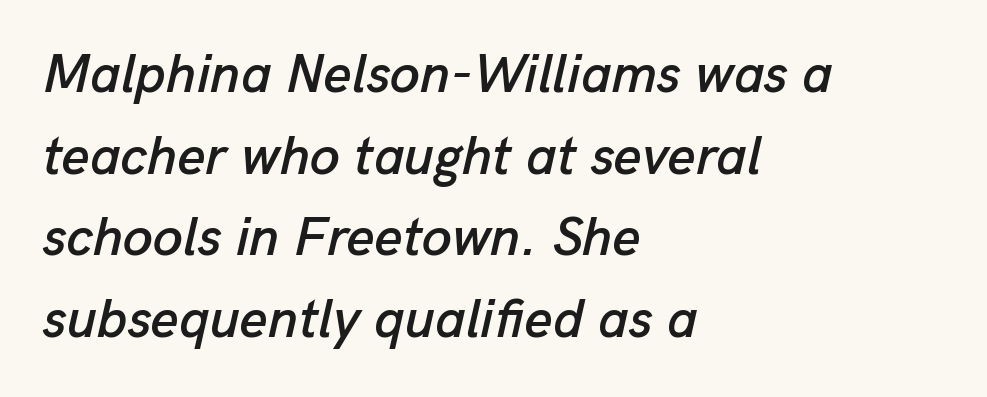
The image shows 54 px text type, italic (leaning right); set left-aligned, normal line spacing (1.51x), normal letter spacing, not underlined; low stroke contrast and a medium x-height.
